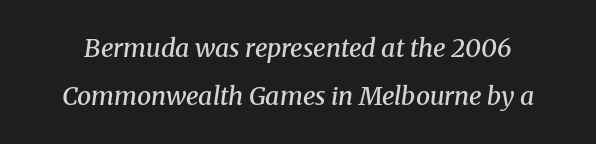
The image shows 25 px text type, italic (leaning right); set loose line spacing (1.92x), normal letter spacing, not underlined.
